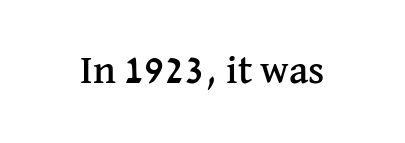
The image shows 40 px serif type, upright; set normal letter spacing, not underlined; medium stroke contrast and a medium x-height.
